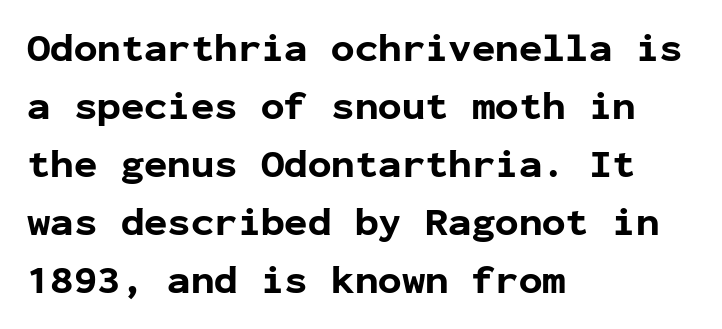
The rendering uses typewriter-style spacing with identical character cells. These lines carry a lot of weight — the face is fully bold. Classification — sans serif. Has an underline been added? It has not. Compared with typical body copy, the letter spacing here is the same. Each new line begins a customary step beneath the previous one.
